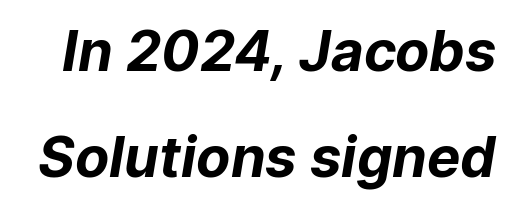
The image shows 56 px bold sans-serif type; set line spacing 1.89x, normal letter spacing, not underlined; low stroke contrast and a medium x-height.
